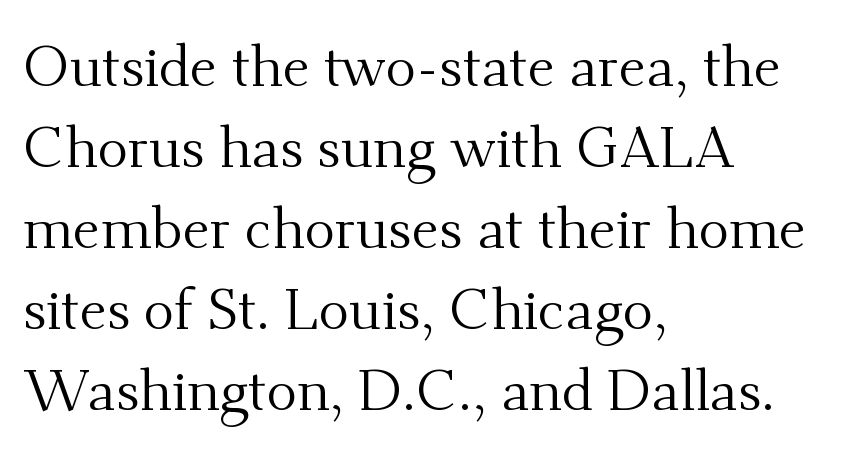
The image shows 57 px regular-weight serif type, upright; set left-aligned, normal line spacing (1.42x), normal letter spacing, not underlined; medium stroke contrast and a small x-height.
